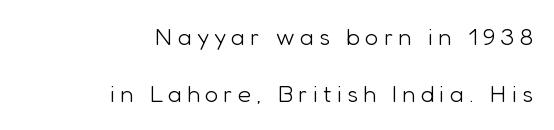
The image shows 24 px text type, upright; set right-aligned, loose line spacing (2.38x), unusually wide letter spacing (+0.21 em), not underlined.
